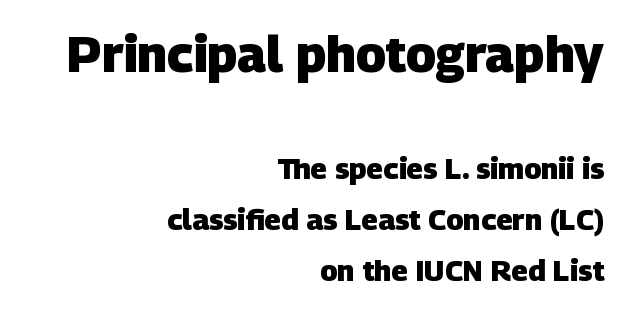
The image shows 50 px heavy sans-serif type; set right-aligned, line spacing 1.75x, normal letter spacing, not underlined; the first (top) block is 1.72x larger; low stroke contrast and a large x-height.
